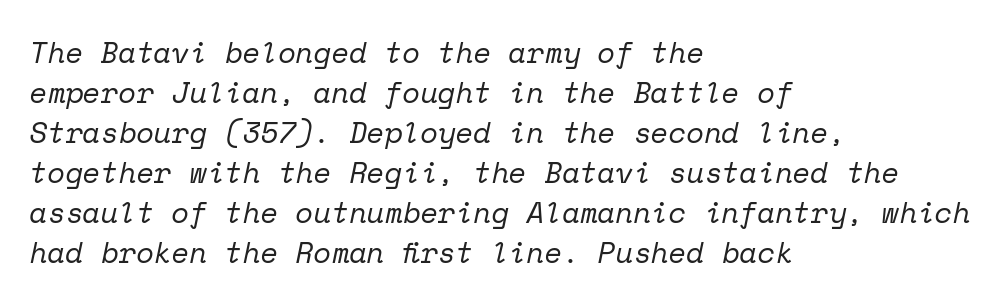
The space beneath each line is pristine and unruled. Looks like terminal output: every glyph gets an equal slot. Horizontally, the lines are justified to the leading edge only. Here the glyphs are tracked normally, forming tight word shapes. Regular leading.
